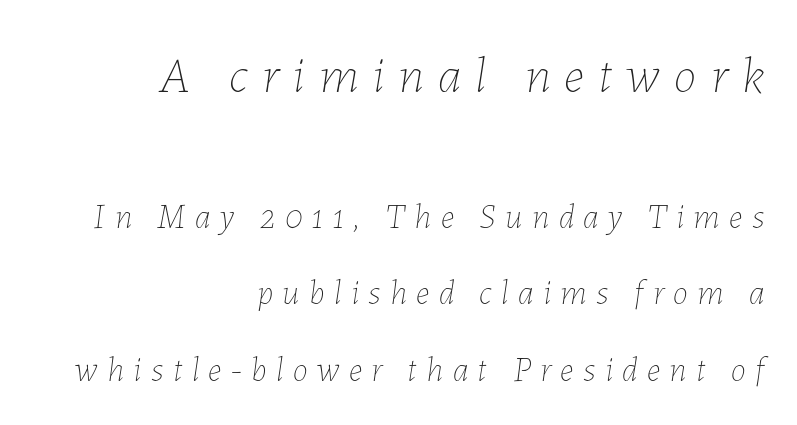
Q: Is the text bold? A: No.
Q: Is the text italic (slanted)? A: Yes, it leans right by about 7 degrees.
Q: Is the text underlined? A: No.
Q: How is the paragraph aligned? A: Right-aligned.
Q: Is the spacing between letters normal or unusually wide? A: Unusually wide.
Q: Is the spacing between lines tight, normal or loose? A: Loose.
Q: Which block of text is set in a larger size, the first (top) or the second (bottom)? A: The first (top) one.
Q: Width (condensed, normal, or wide)? A: Normal.
Q: Stroke contrast? A: Low.
Q: x-height? A: Medium.
Q: Monospaced? A: No.
